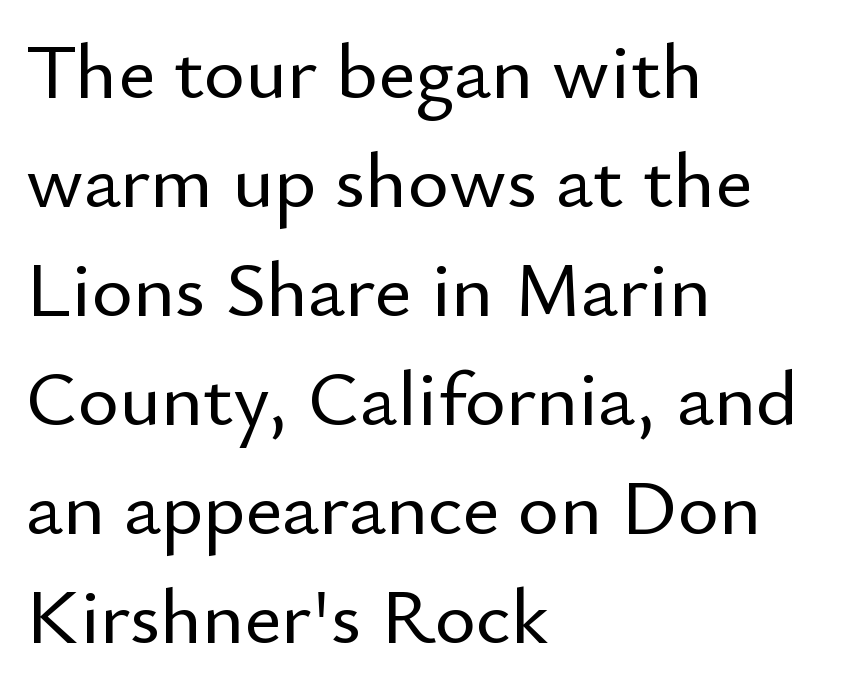
{"serif": "no", "italic": "no", "width": "normal", "stroke_contrast": "low", "x_height": "small", "monospaced": "no", "underline": "no", "align": "left", "line_spacing": "normal", "line_spacing_ratio": 1.38, "letter_spacing": "normal", "letter_spacing_em": 0.0, "glyph_px": 79}
